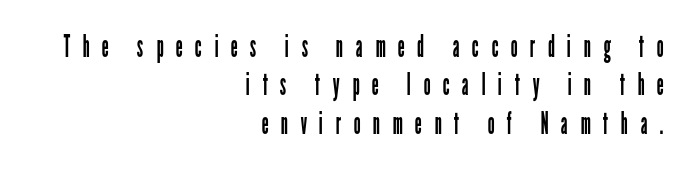
The string is rendered with underlining switched off. Compared with a flush-left layout, this one pins lines to the opposite, right side. Are there feet on the stems? There aren't — it's a sans. Spacing verdict: proportional, widths tailored to each character. This sample uses expanded letter spacing, leaving extra air between glyphs.
